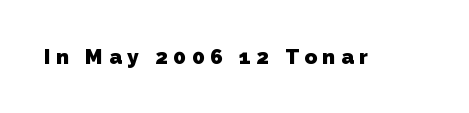
The image shows 21 px bold type; set unusually wide letter spacing (+0.27 em), not underlined.
